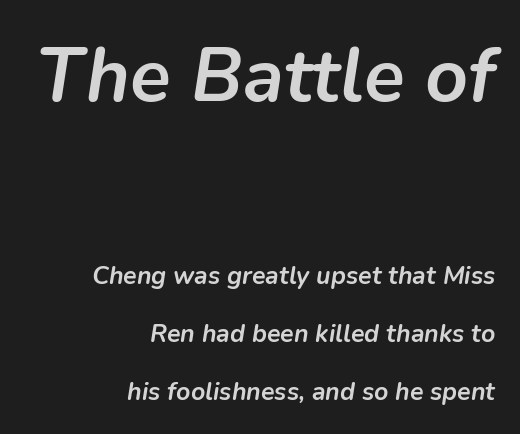
The image shows 75 px semibold type, italic (leaning right); set right-aligned, loose line spacing (2.31x), normal letter spacing, not underlined; the first (top) block is 3.0x larger; low stroke contrast and a medium x-height.
